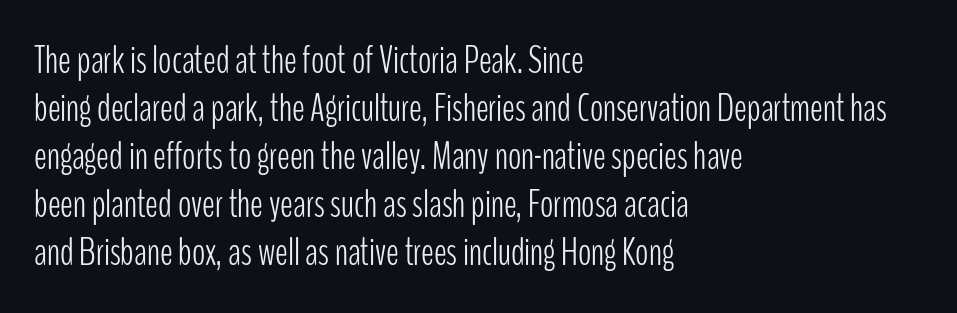
The image shows 39 px light, condensed sans-serif type, upright; set left-aligned, line spacing 1.23x, normal letter spacing, not underlined; low stroke contrast and a medium x-height.
